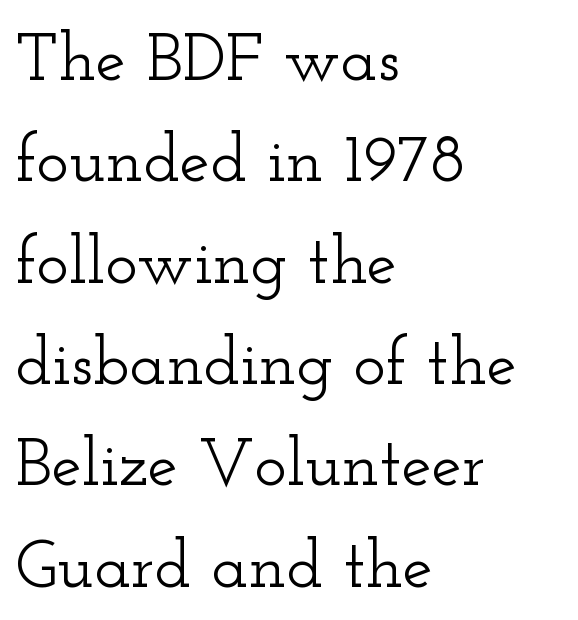
The image shows 68 px wide serif type, upright; set left-aligned, normal line spacing (1.49x), normal letter spacing, not underlined; low stroke contrast and a small x-height.
